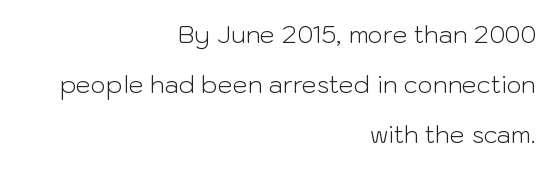
The image shows 24 px text type, upright; set right-aligned, loose line spacing (2.09x), normal letter spacing, not underlined.
